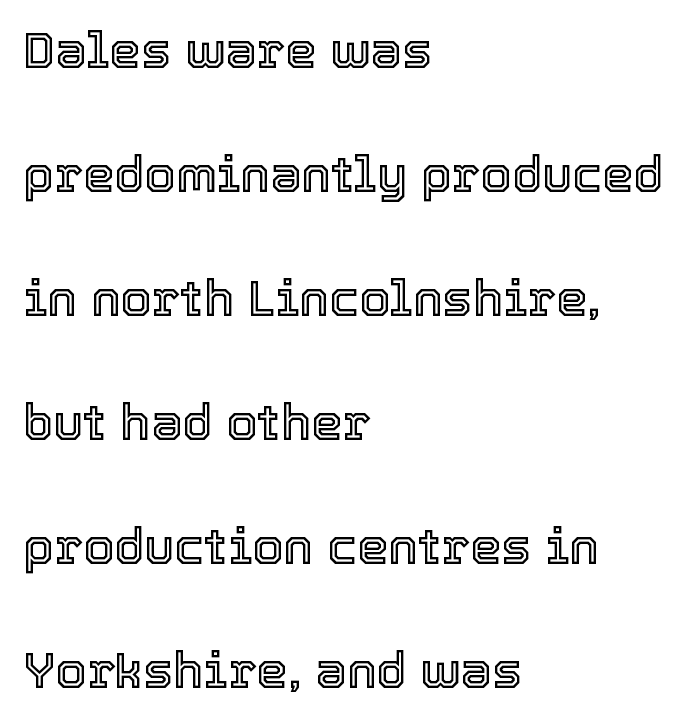
Q: Is the text italic (slanted)? A: No, it is upright.
Q: Is the text underlined? A: No.
Q: How is the paragraph aligned? A: Left-aligned.
Q: Is the spacing between letters normal or unusually wide? A: Normal.
Q: Is the spacing between lines tight, normal or loose? A: Loose.
Q: Width (condensed, normal, or wide)? A: Normal.
Q: x-height? A: Medium.
Q: Monospaced? A: No.
